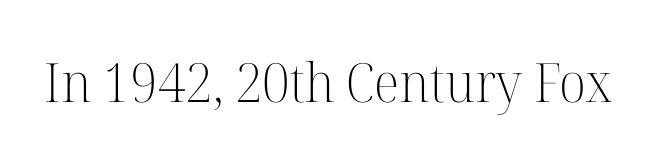
{"serif": "yes", "italic": "no", "bold": "no", "weight": "light", "width": "normal", "stroke_contrast": "high", "x_height": "medium", "monospaced": "no", "underline": "no", "letter_spacing": "normal", "letter_spacing_em": 0.0, "glyph_px": 54}
